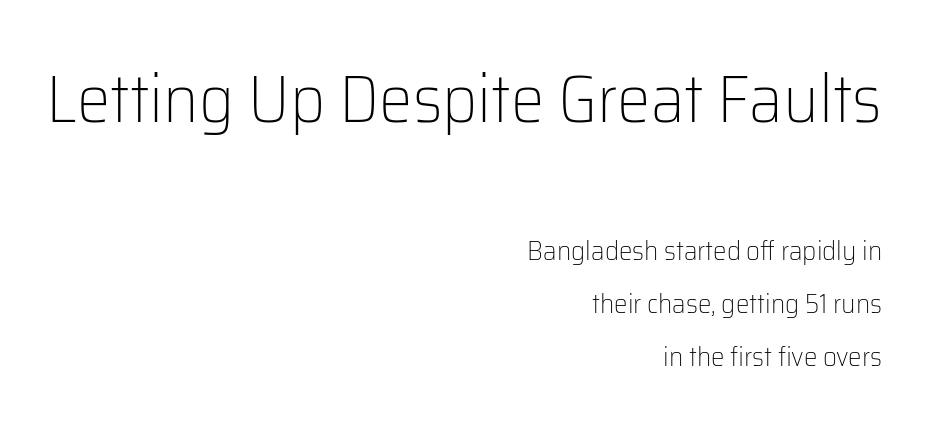
The image shows 67 px light sans-serif type, upright; set right-aligned, loose line spacing (1.95x), normal letter spacing, not underlined; the first (top) block is 2.48x larger; low stroke contrast and a medium x-height.
